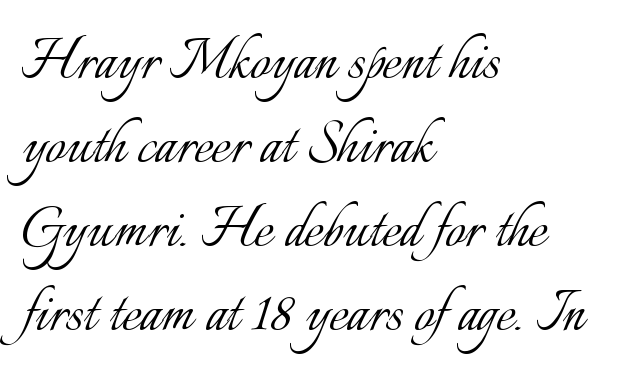
Q: Is the text bold? A: No.
Q: Is the text italic (slanted)? A: Yes.
Q: Is the text underlined? A: No.
Q: How is the paragraph aligned? A: Left-aligned.
Q: Is the spacing between letters normal or unusually wide? A: Normal.
Q: Width (condensed, normal, or wide)? A: Normal.
Q: Stroke contrast? A: Low.
Q: x-height? A: Small.
Q: Monospaced? A: No.
